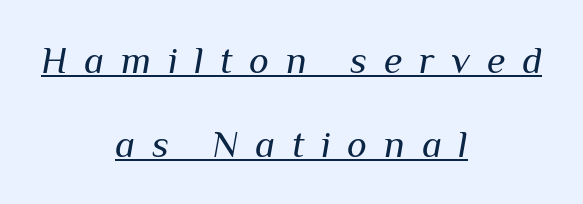
Q: Is the text bold? A: No.
Q: Is the text italic (slanted)? A: Yes, it leans right by about 10 degrees.
Q: Is the text underlined? A: Yes.
Q: How is the paragraph aligned? A: Centered.
Q: Is the spacing between letters normal or unusually wide? A: Unusually wide.
Q: Is the spacing between lines tight, normal or loose? A: Loose.
Q: Width (condensed, normal, or wide)? A: Normal.
Q: Stroke contrast? A: Medium.
Q: x-height? A: Medium.
Q: Monospaced? A: No.
